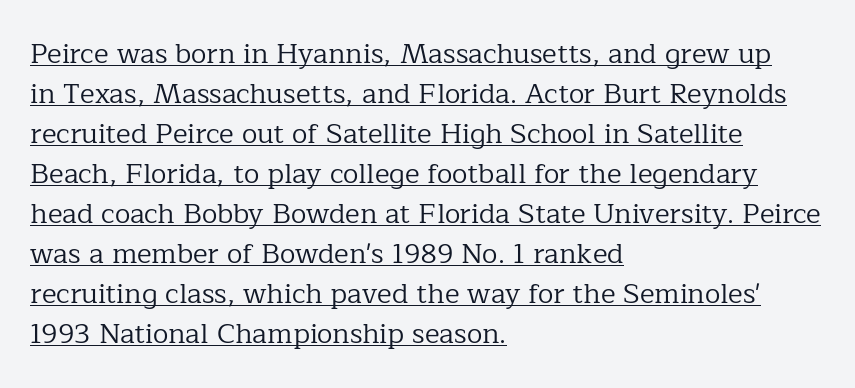
The block of text has a typical density, with ordinary space between rows. A typesetter would call this proportional, since set widths differ per character. Weight class: somewhere from thin through regular. What kind of face is this? One with serifs. Short and long lines alike share a common starting point at left. Beneath each row of characters lies a ruled line.
